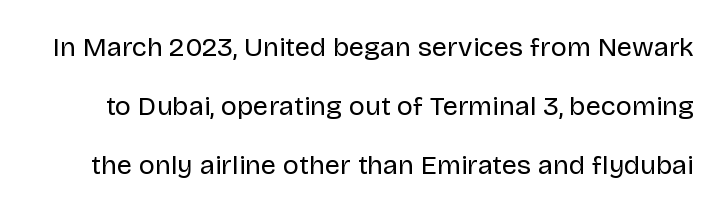
The image shows 27 px text type, upright; set loose line spacing (2.18x), normal letter spacing, not underlined.
